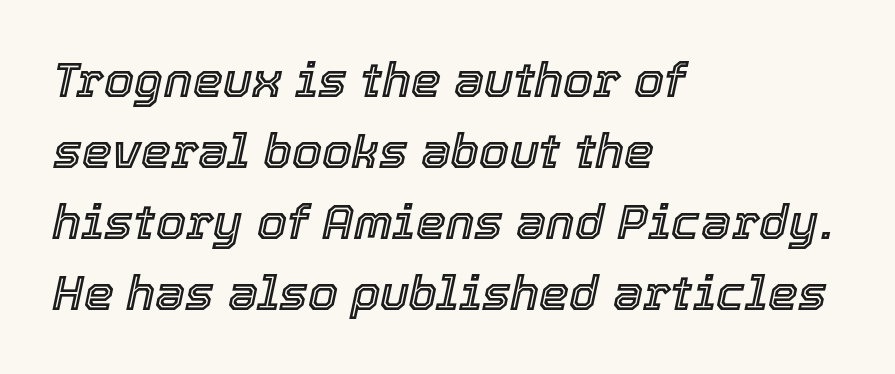
The image shows 48 px text type, italic (leaning right); set left-aligned, normal line spacing (1.48x), normal letter spacing, not underlined; a medium x-height.
